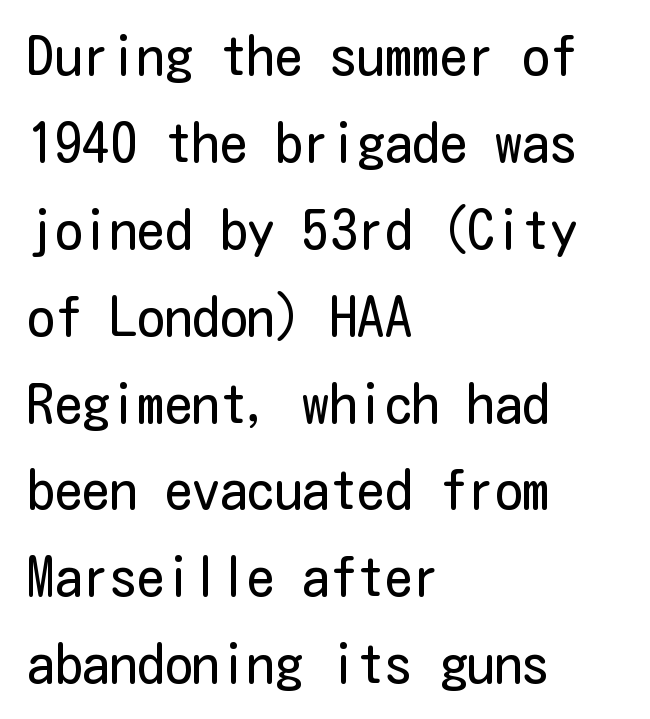
The image shows 55 px regular-weight, condensed sans-serif type, upright; set left-aligned, normal line spacing (1.58x), normal letter spacing, not underlined; low stroke contrast and a medium x-height.
